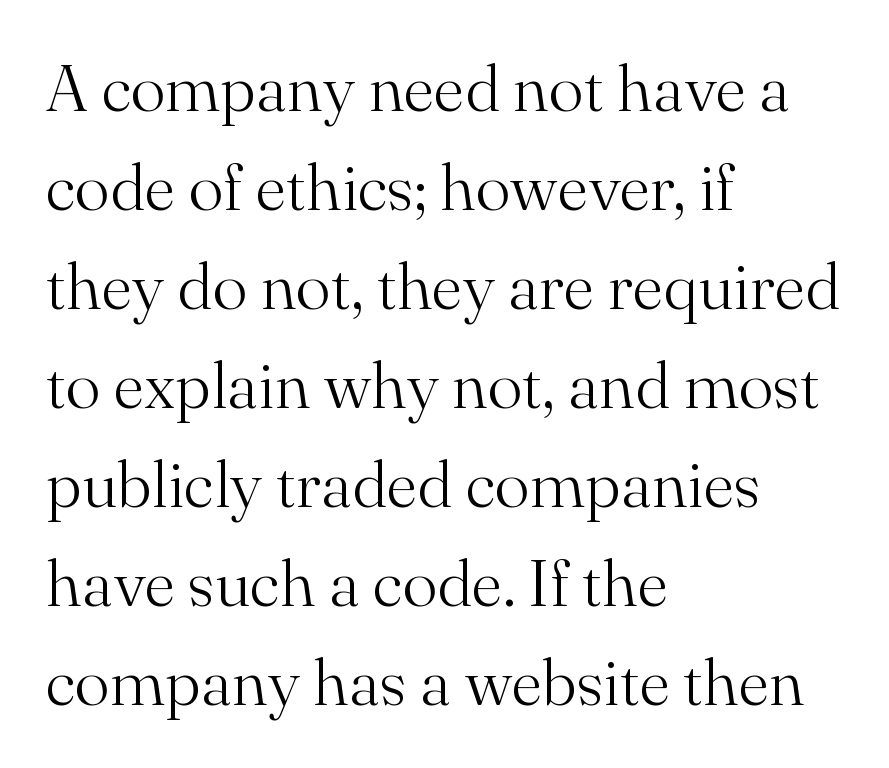
The image shows 66 px light serif type, upright; set left-aligned, normal line spacing (1.5x), normal letter spacing, not underlined; medium stroke contrast and a small x-height.
